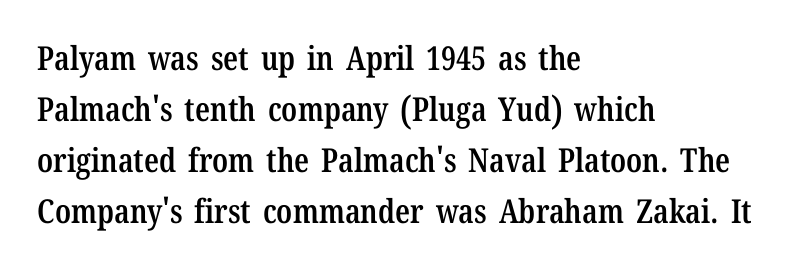
The image shows 33 px semibold, condensed serif type, upright; set left-aligned, normal line spacing (1.55x), normal letter spacing, not underlined; low stroke contrast and a medium x-height.
